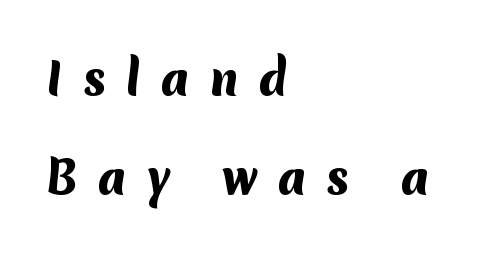
{"serif": "no", "bold": "yes", "weight": "heavy", "width": "normal", "stroke_contrast": "medium", "x_height": "medium", "monospaced": "no", "underline": "no", "align": "left", "line_spacing": "loose", "line_spacing_ratio": 2.25, "letter_spacing": "wide", "letter_spacing_em": 0.45, "glyph_px": 44}
